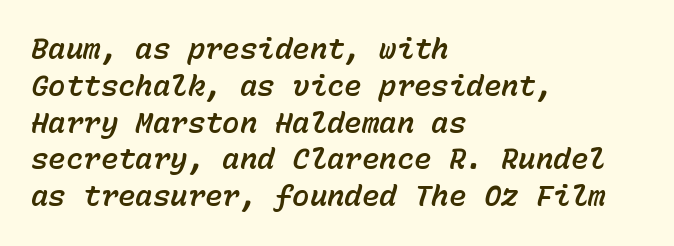
Q: Is the text italic (slanted)? A: Yes, it leans right by about 15 degrees.
Q: Is the text underlined? A: No.
Q: How is the paragraph aligned? A: Left-aligned.
Q: Is the spacing between letters normal or unusually wide? A: Normal.
Q: Is the spacing between lines tight, normal or loose? A: Normal.
Q: Width (condensed, normal, or wide)? A: Normal.
Q: Stroke contrast? A: Low.
Q: x-height? A: Medium.
Q: Monospaced? A: Yes.
